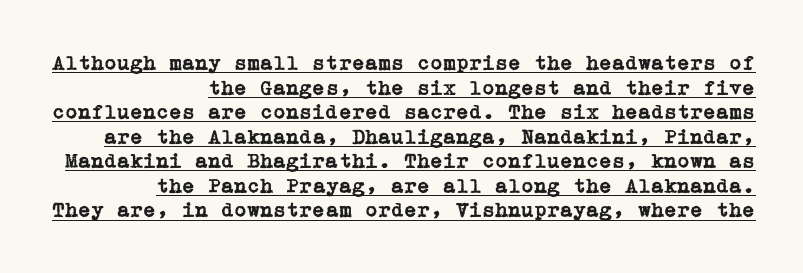
{"italic": "no", "underline": "yes", "align": "right", "line_spacing_ratio": 1.17, "letter_spacing": "normal", "letter_spacing_em": 0.0, "glyph_px": 21}
